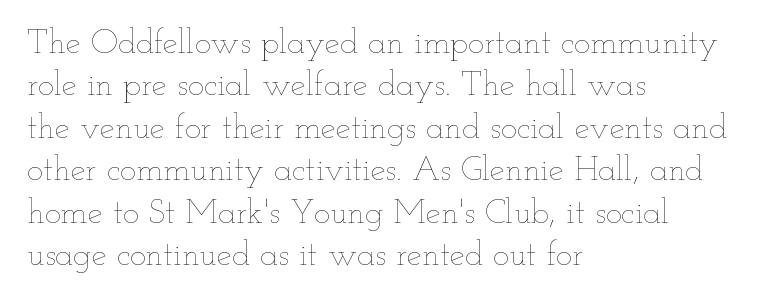
Weight class: somewhere from thin through regular. Style check: upright. The designer left line spacing at the default. Nothing unusual about the tracking: characters are spaced as the font intends.
